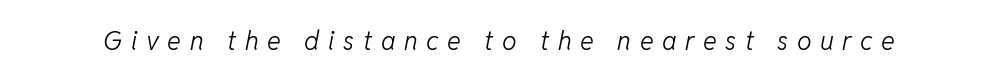
The image shows 26 px text type, italic (leaning right); set unusually wide letter spacing (+0.33 em), not underlined.
